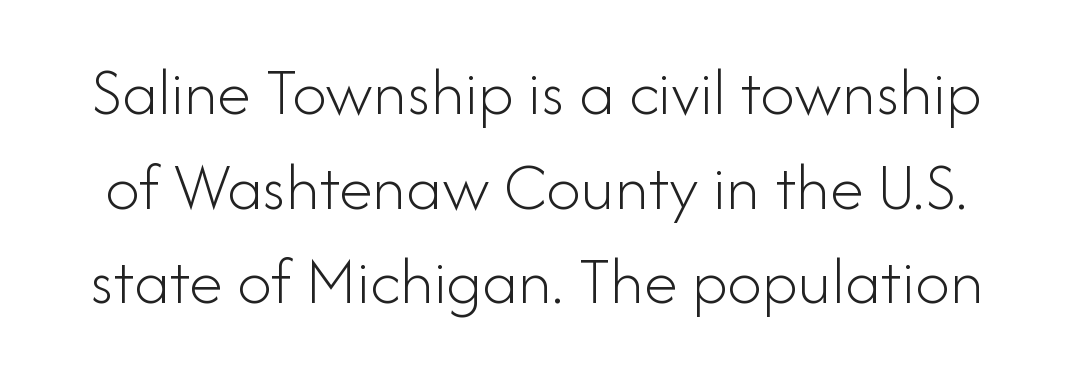
The image shows 69 px light sans-serif type, upright; set normal line spacing (1.37x), normal letter spacing, not underlined; low stroke contrast and a small x-height.
